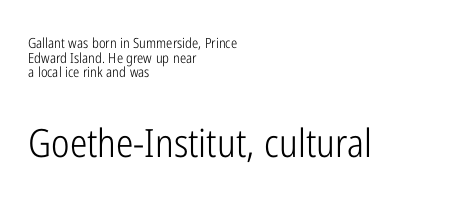
Q: Is the text bold? A: No.
Q: Is the text italic (slanted)? A: No, it is upright.
Q: Is the typeface a serif or a sans-serif typeface? A: Sans-serif.
Q: Is the text underlined? A: No.
Q: How is the paragraph aligned? A: Left-aligned.
Q: Is the spacing between letters normal or unusually wide? A: Normal.
Q: Is the spacing between lines tight, normal or loose? A: Tight.
Q: Which block of text is set in a larger size, the first (top) or the second (bottom)? A: The second (bottom) one.
Q: Width (condensed, normal, or wide)? A: Condensed.
Q: Stroke contrast? A: Low.
Q: x-height? A: Medium.
Q: Monospaced? A: No.
